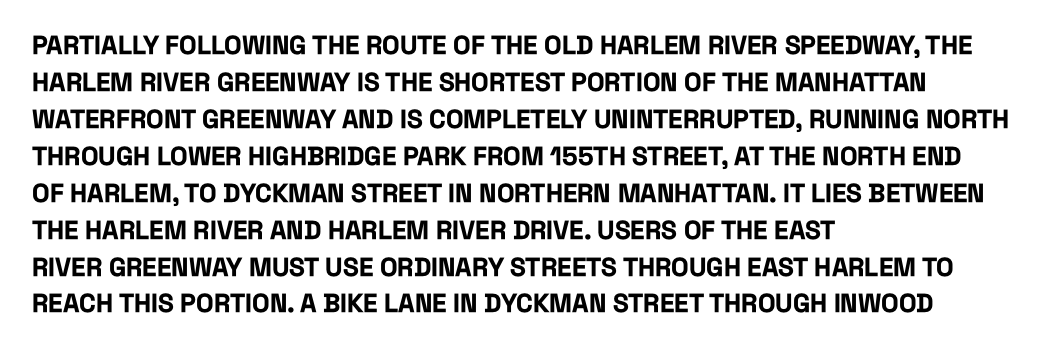
The image shows 26 px bold type, upright; set left-aligned, normal line spacing (1.42x), normal letter spacing, not underlined.
